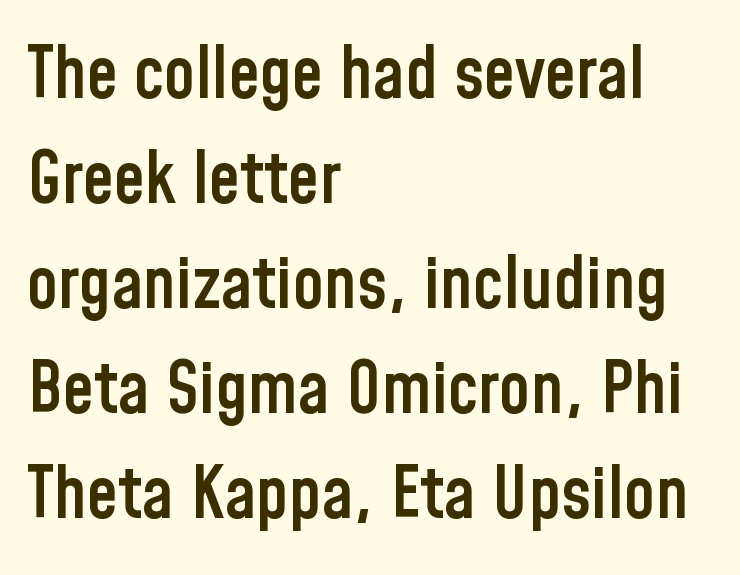
The image shows 71 px semibold, condensed sans-serif type, upright; set left-aligned, normal line spacing (1.48x), normal letter spacing, not underlined; low stroke contrast and a medium x-height.
